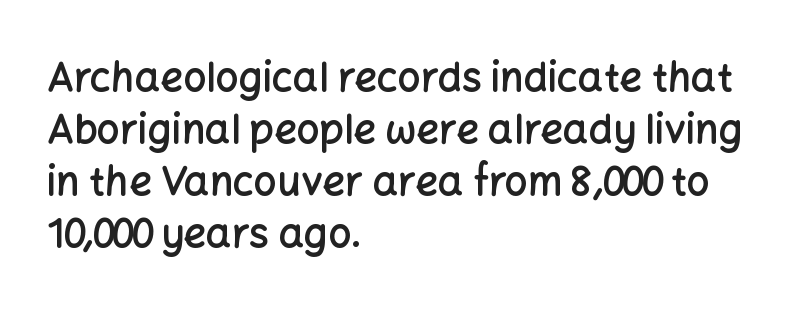
The image shows 40 px semibold sans-serif type, upright; set left-aligned, normal line spacing (1.3x), normal letter spacing, not underlined; low stroke contrast and a medium x-height.
